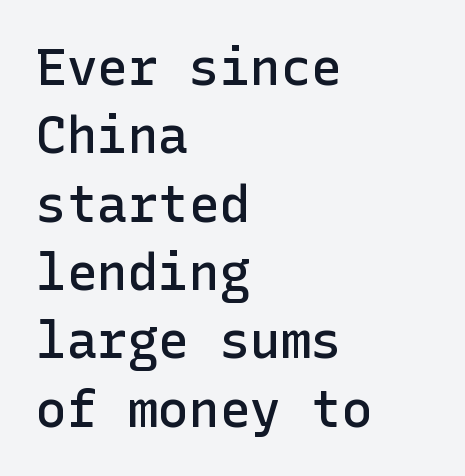
Q: Is the text bold? A: Semi-bold.
Q: Is the text italic (slanted)? A: No, it is upright.
Q: Is the typeface a serif or a sans-serif typeface? A: Sans-serif.
Q: Is the text underlined? A: No.
Q: How is the paragraph aligned? A: Left-aligned.
Q: Is the spacing between letters normal or unusually wide? A: Normal.
Q: Is the spacing between lines tight, normal or loose? A: Normal.
Q: Width (condensed, normal, or wide)? A: Normal.
Q: Stroke contrast? A: Low.
Q: x-height? A: Medium.
